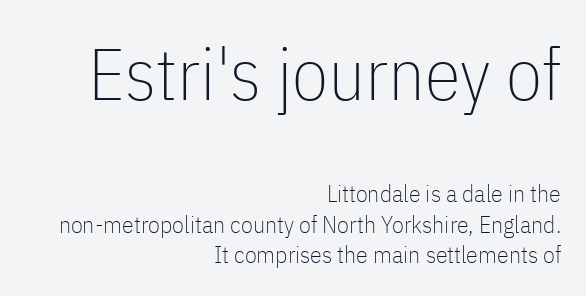
{"serif": "no", "italic": "no", "bold": "no", "weight": "thin", "width": "condensed", "stroke_contrast": "low", "x_height": "medium", "monospaced": "no", "underline": "no", "align": "right", "line_spacing": "normal", "line_spacing_ratio": 1.28, "letter_spacing": "normal", "letter_spacing_em": 0.0, "larger_block": "first", "size_ratio": 3.04, "glyph_px": 73}
